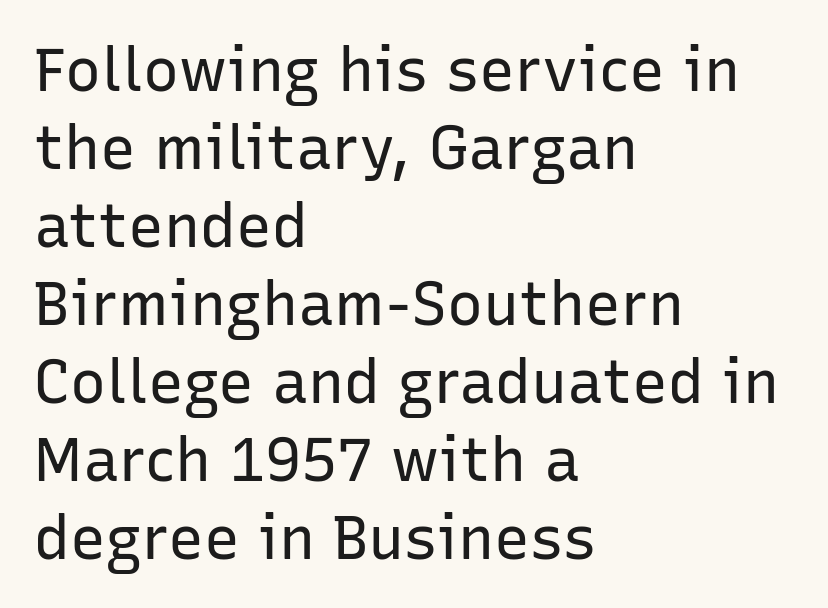
The image shows 60 px regular-weight sans-serif type, upright; set left-aligned, normal line spacing (1.3x), normal letter spacing, not underlined; low stroke contrast and a medium x-height.
